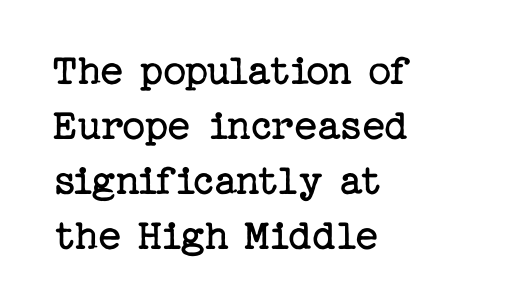
{"serif": "yes", "italic": "no", "bold": "no", "weight": "regular", "width": "normal", "stroke_contrast": "low", "x_height": "medium", "underline": "no", "align": "left", "line_spacing_ratio": 1.22, "letter_spacing": "normal", "letter_spacing_em": 0.0, "glyph_px": 45}
